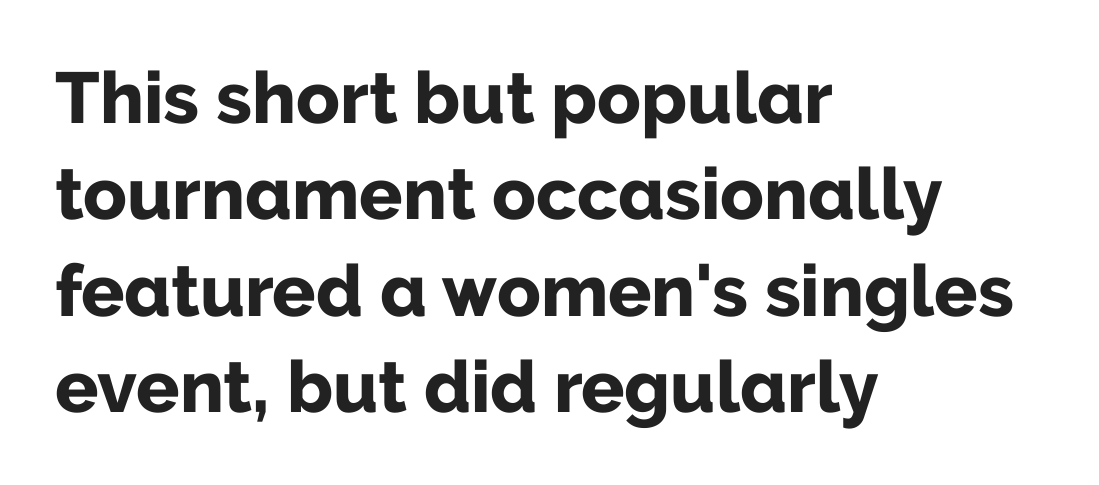
The image shows 72 px bold sans-serif type, upright; set left-aligned, normal line spacing (1.34x), normal letter spacing, not underlined; low stroke contrast and a medium x-height.
